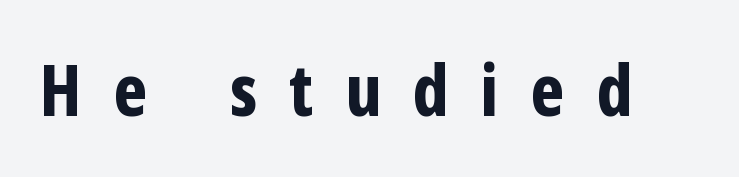
{"serif": "no", "italic": "no", "bold": "yes", "weight": "bold", "width": "condensed", "stroke_contrast": "low", "x_height": "medium", "monospaced": "no", "underline": "no", "letter_spacing": "wide", "letter_spacing_em": 0.45, "glyph_px": 71}
